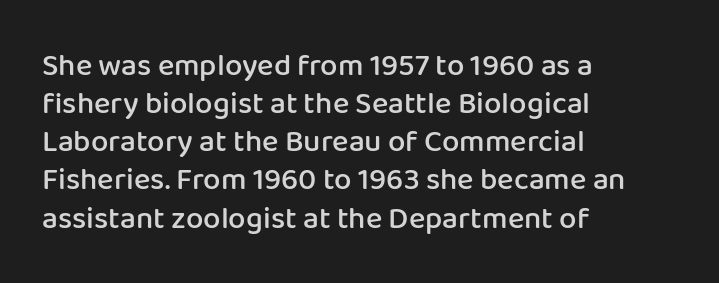
Which margin do the lines hug? The left one — the right edge is uneven. The glyphs in this specimen are sans serif. Just letters on the line, the space beneath them empty. Tall strokes in this sample are plumb rather than angled.
